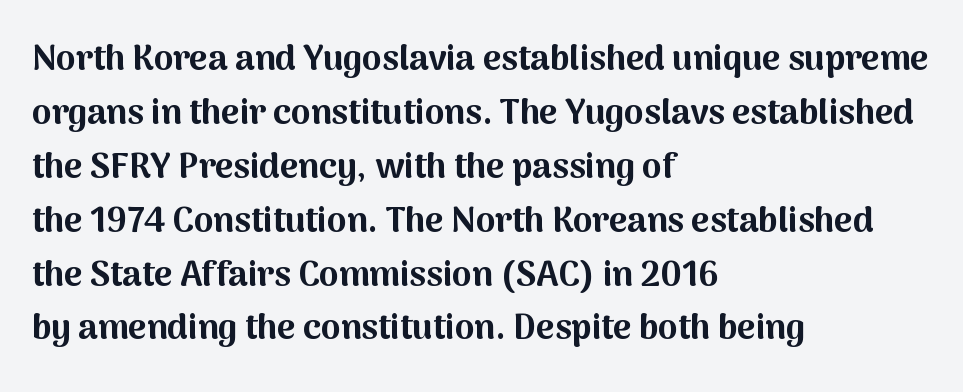
Q: Is the text bold? A: Yes.
Q: Is the text italic (slanted)? A: No, it is upright.
Q: Is the typeface a serif or a sans-serif typeface? A: Sans-serif.
Q: Is the text underlined? A: No.
Q: How is the paragraph aligned? A: Left-aligned.
Q: Is the spacing between letters normal or unusually wide? A: Normal.
Q: Is the spacing between lines tight, normal or loose? A: Normal.
Q: Width (condensed, normal, or wide)? A: Normal.
Q: Stroke contrast? A: Medium.
Q: x-height? A: Medium.
Q: Monospaced? A: No.
